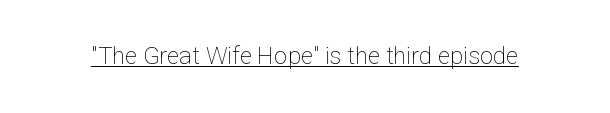
{"italic": "no", "bold": "no", "underline": "yes", "letter_spacing": "normal", "letter_spacing_em": 0.0, "glyph_px": 24}
